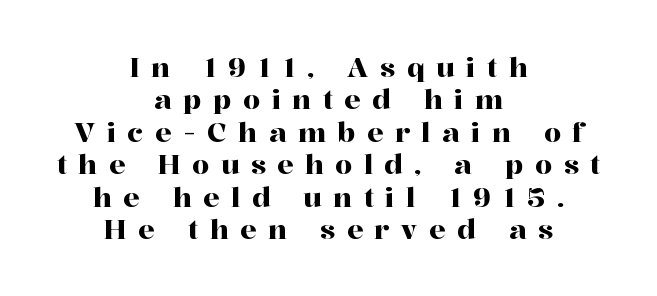
Line starts and ends both wander, symmetrically. Every character sits straight up, as roman type does. Lines of text with bare space underneath. Inter-character spacing is expanded well beyond the font's built-in metrics.
